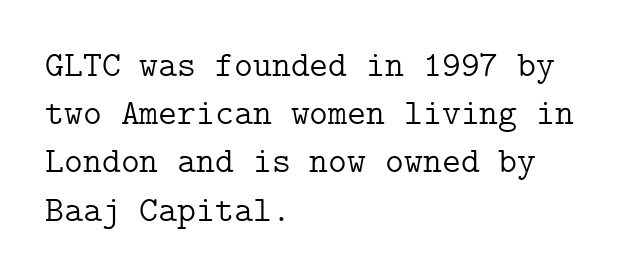
This is the regular roman posture of the typeface. Bold? No — there's no thickening of the strokes. The letters sit at their default tracking, neither squeezed nor spread. Each new line begins a customary step beneath the previous one. Glance below the letters and you will spot only blank space. To sum up the face: it has serifs.
